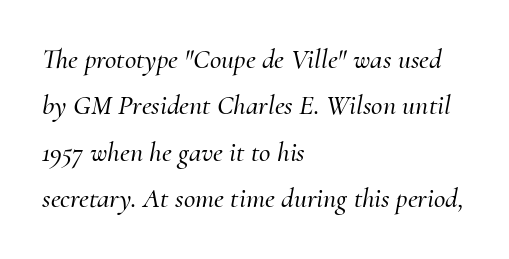
Q: Is the text italic (slanted)? A: Yes, it leans right by about 10 degrees.
Q: Is the typeface a serif or a sans-serif typeface? A: Serif.
Q: Is the text underlined? A: No.
Q: How is the paragraph aligned? A: Left-aligned.
Q: Is the spacing between letters normal or unusually wide? A: Normal.
Q: Is the spacing between lines tight, normal or loose? A: Normal.
Q: Width (condensed, normal, or wide)? A: Normal.
Q: Stroke contrast? A: Medium.
Q: x-height? A: Small.
Q: Monospaced? A: No.
